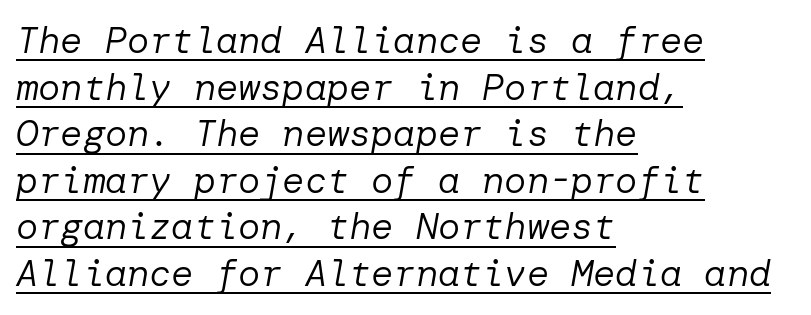
The image shows 37 px regular-weight type, italic (leaning right); set left-aligned, normal line spacing (1.26x), normal letter spacing, underlined; low stroke contrast and a medium x-height.
